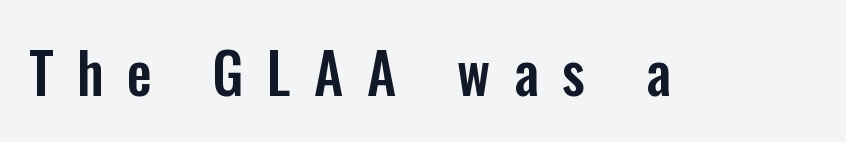
{"serif": "no", "italic": "no", "width": "condensed", "stroke_contrast": "low", "x_height": "medium", "monospaced": "no", "underline": "no", "letter_spacing": "wide", "letter_spacing_em": 0.42, "glyph_px": 56}
